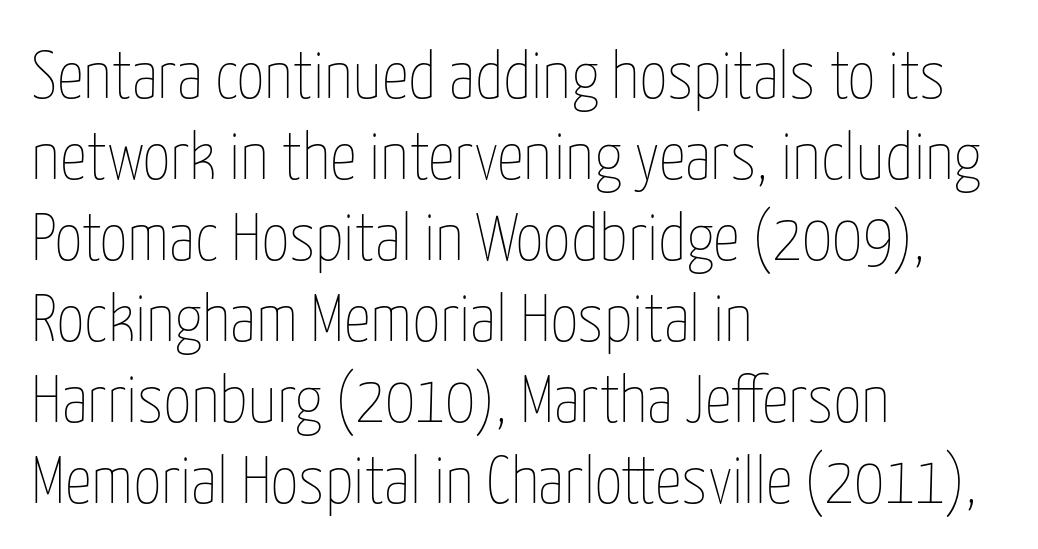
Think of a printed novel: that variable character pitch is what you see here. One-word summary of the alignment: left. The horizontal fit of the characters is conventional and even. Stems here are at most as thick as an everyday book face.
